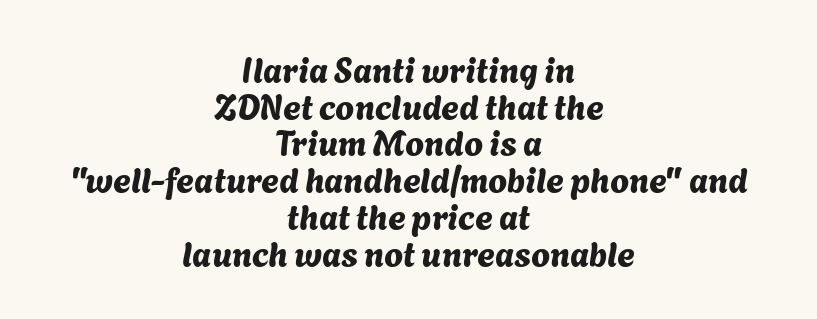
{"serif": "no", "width": "normal", "stroke_contrast": "medium", "x_height": "medium", "monospaced": "no", "underline": "no", "align": "center", "line_spacing": "tight", "line_spacing_ratio": 1.08, "letter_spacing": "normal", "letter_spacing_em": 0.0, "glyph_px": 34}
